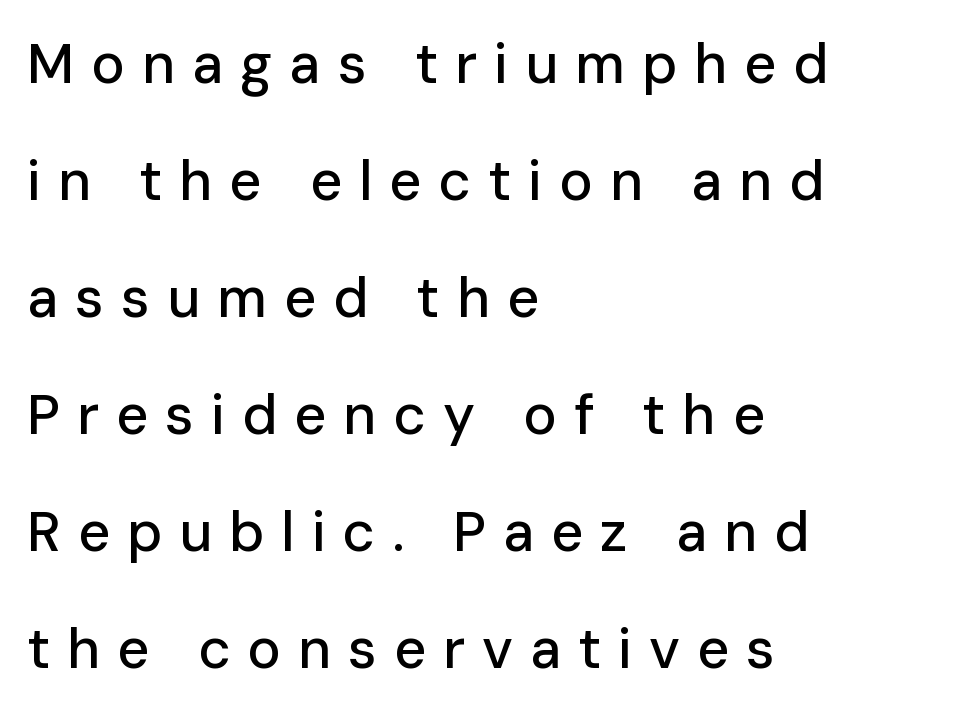
Q: Is the text italic (slanted)? A: No, it is upright.
Q: Is the typeface a serif or a sans-serif typeface? A: Sans-serif.
Q: Is the text underlined? A: No.
Q: How is the paragraph aligned? A: Left-aligned.
Q: Is the spacing between letters normal or unusually wide? A: Unusually wide.
Q: Is the spacing between lines tight, normal or loose? A: Loose.
Q: Width (condensed, normal, or wide)? A: Normal.
Q: Stroke contrast? A: Low.
Q: x-height? A: Medium.
Q: Monospaced? A: No.
